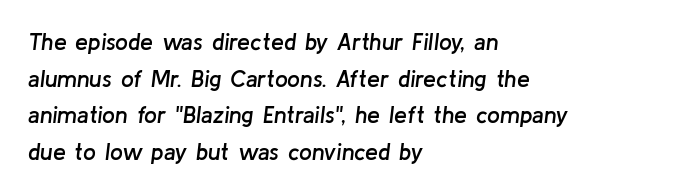
Posture: slanted. The words here are not underlined. How heavy is the stroke? Medium-heavy — a semibold, shy of bold. Reading down the column, the eye jumps a familiar distance to each next line.
